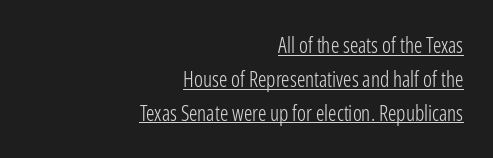
{"italic": "no", "bold": "no", "underline": "yes", "align": "right", "line_spacing": "normal", "line_spacing_ratio": 1.61, "letter_spacing": "normal", "letter_spacing_em": 0.0, "glyph_px": 21}
